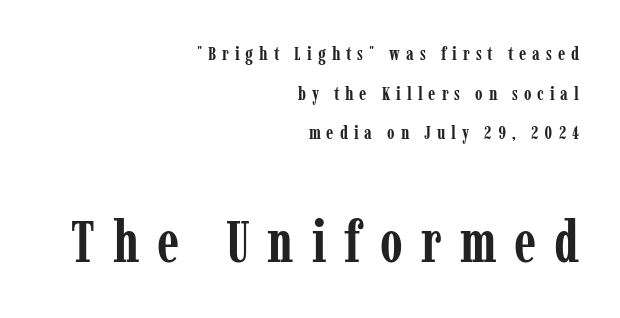
Q: Is the text bold? A: Yes.
Q: Is the text italic (slanted)? A: No, it is upright.
Q: Is the typeface a serif or a sans-serif typeface? A: Serif.
Q: Is the text underlined? A: No.
Q: How is the paragraph aligned? A: Right-aligned.
Q: Is the spacing between letters normal or unusually wide? A: Unusually wide.
Q: Is the spacing between lines tight, normal or loose? A: Loose.
Q: Which block of text is set in a larger size, the first (top) or the second (bottom)? A: The second (bottom) one.
Q: Width (condensed, normal, or wide)? A: Condensed.
Q: Stroke contrast? A: Low.
Q: x-height? A: Medium.
Q: Monospaced? A: No.
